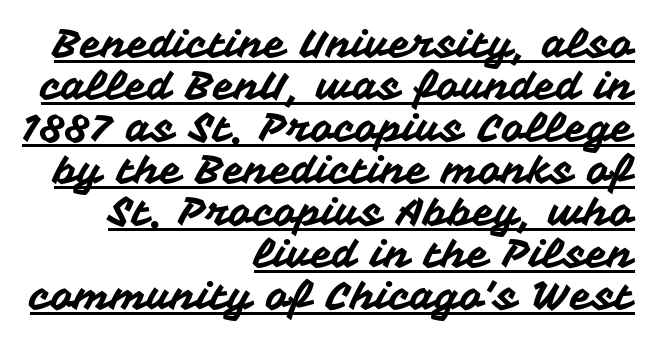
The image shows 40 px sans-serif type; set right-aligned, tight line spacing (1.05x), normal letter spacing, underlined; medium stroke contrast and a medium x-height.
